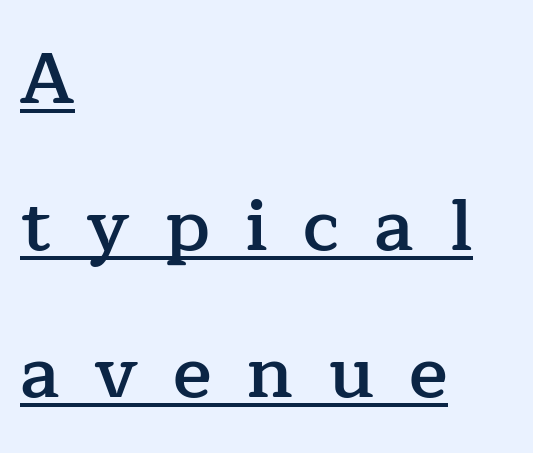
Q: Is the text bold? A: Semi-bold.
Q: Is the text italic (slanted)? A: No, it is upright.
Q: Is the typeface a serif or a sans-serif typeface? A: Serif.
Q: Is the text underlined? A: Yes.
Q: How is the paragraph aligned? A: Left-aligned.
Q: Is the spacing between letters normal or unusually wide? A: Unusually wide.
Q: Is the spacing between lines tight, normal or loose? A: Loose.
Q: Width (condensed, normal, or wide)? A: Normal.
Q: Stroke contrast? A: Low.
Q: x-height? A: Medium.
Q: Monospaced? A: No.
